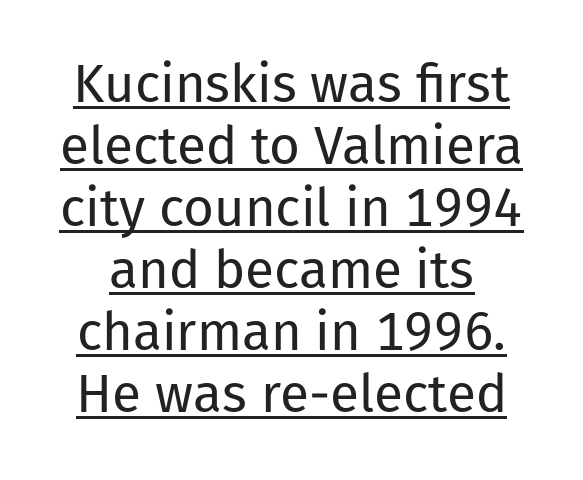
Q: Is the text bold? A: No.
Q: Is the text italic (slanted)? A: No, it is upright.
Q: Is the typeface a serif or a sans-serif typeface? A: Sans-serif.
Q: Is the text underlined? A: Yes.
Q: Is the spacing between letters normal or unusually wide? A: Normal.
Q: Width (condensed, normal, or wide)? A: Normal.
Q: Stroke contrast? A: Low.
Q: x-height? A: Medium.
Q: Monospaced? A: No.
